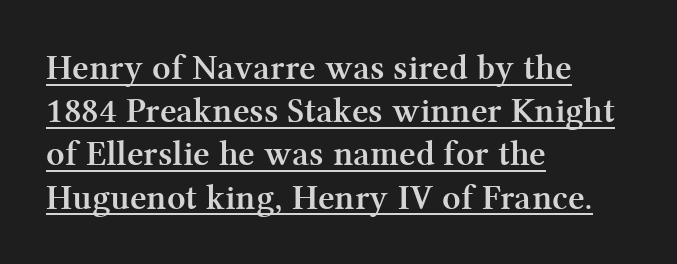
{"serif": "yes", "italic": "no", "bold": "yes", "weight": "semibold", "width": "normal", "stroke_contrast": "medium", "x_height": "medium", "monospaced": "no", "underline": "yes", "align": "left", "line_spacing_ratio": 1.2, "letter_spacing": "normal", "letter_spacing_em": 0.0, "glyph_px": 36}
